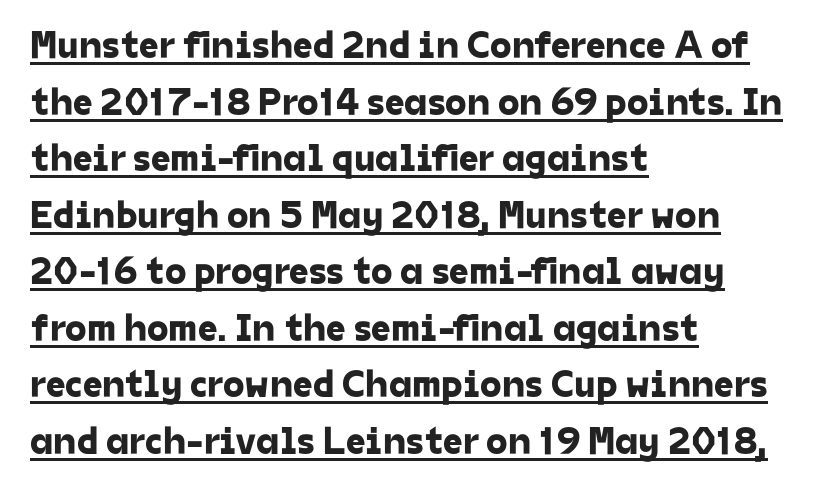
The face used here is proportionally spaced, like ordinary book or web type. The glyphs are accompanied by a horizontal stroke just below them. This rendering leaves character spacing at its baseline value. Every row of glyphs begins at an identical x-position on the left. Letterform terminals end flat and unadorned throughout the passage. Summary of vertical rhythm: regular, with standard interline spacing.
